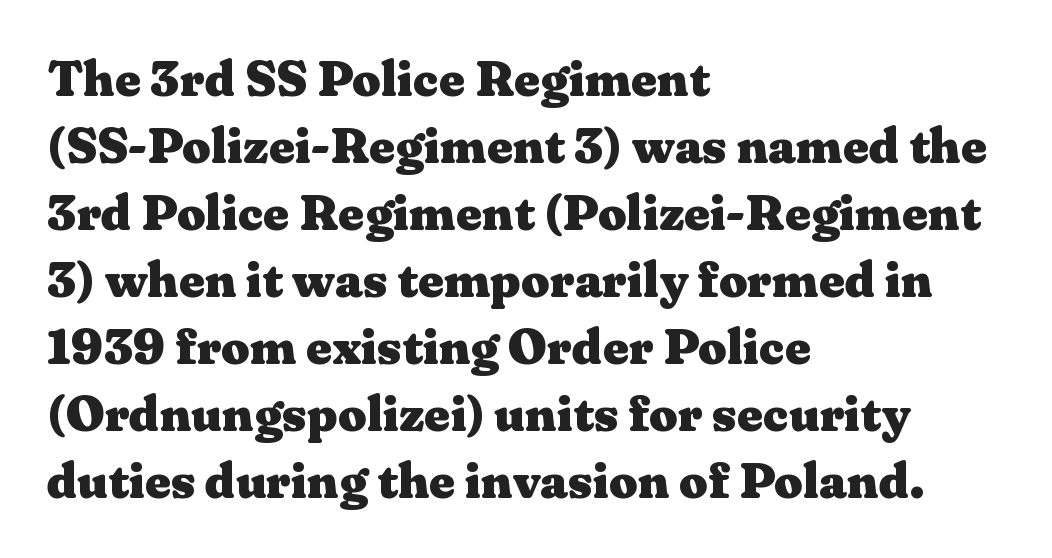
The image shows 50 px heavy, wide serif type, upright; set left-aligned, normal line spacing (1.34x), normal letter spacing, not underlined; medium stroke contrast and a medium x-height.
